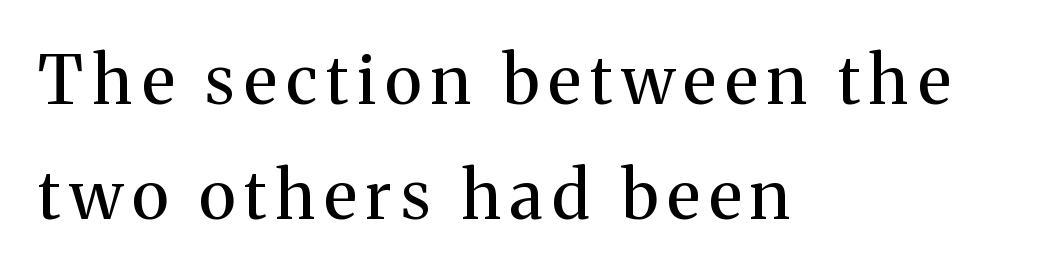
{"serif": "yes", "italic": "no", "bold": "no", "weight": "regular", "width": "normal", "stroke_contrast": "medium", "x_height": "medium", "monospaced": "no", "underline": "no", "align": "left", "line_spacing_ratio": 1.71, "glyph_px": 67}
